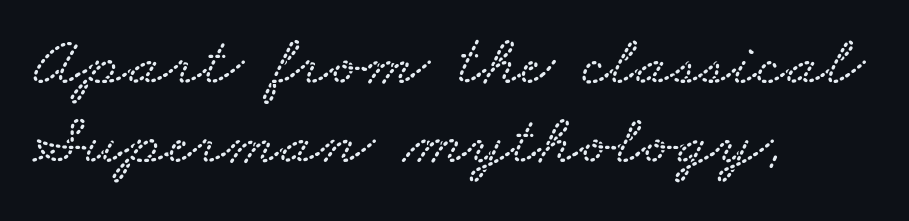
{"width": "wide", "stroke_contrast": "low", "x_height": "small", "monospaced": "no", "underline": "no", "align": "left", "line_spacing": "tight", "line_spacing_ratio": 1.1, "letter_spacing": "normal", "letter_spacing_em": 0.0, "glyph_px": 72}
